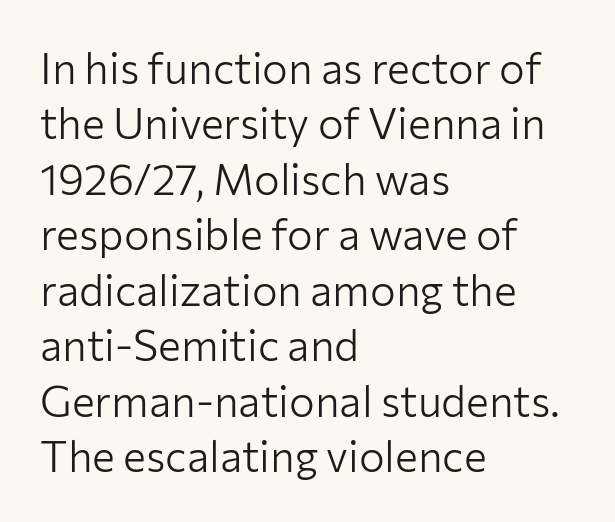
Here the designer chose a conventional face with non-uniform glyph widths. Students, observe: this is what conventionally led text looks like. Type style note: lacks serifs. Glyph-to-glyph distance matches everyday printed text. Teacher's note: observe the even left margin — that is flush-left alignment. Unbolded letterforms with no extra heft.
